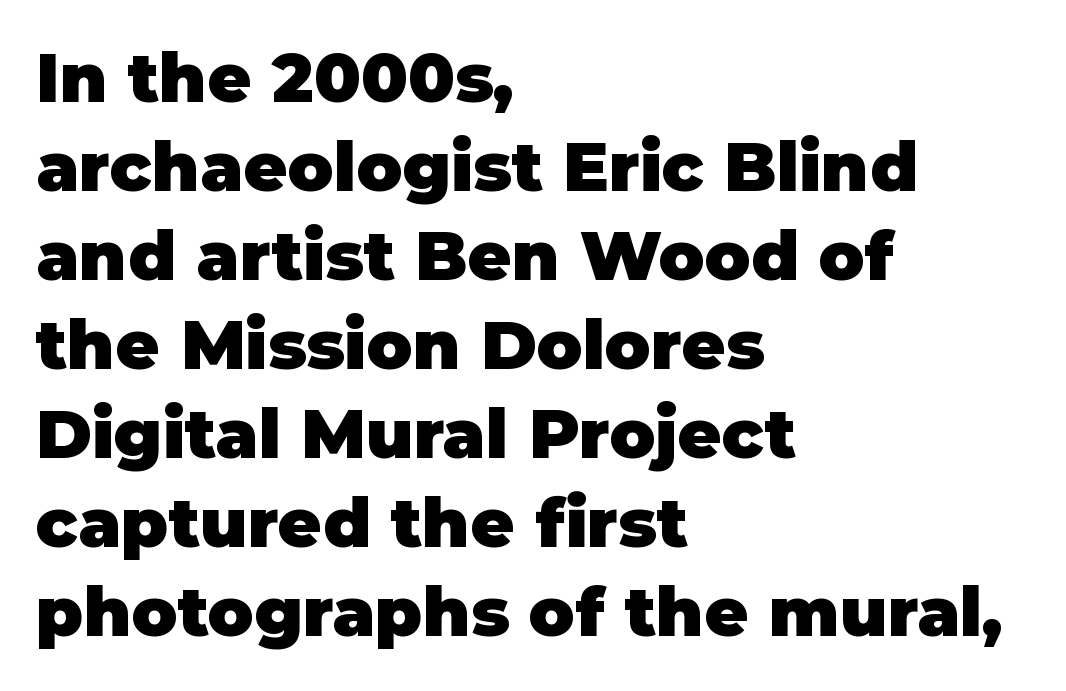
This rendering employs a face without finishing strokes, i.e., a sans-serif. This sample has the flowing, uneven cadence of proportional lettering. The zone under the glyphs is completely vacant. Strong, thick strokes mark this as bold type. Does the lettering tilt? It doesn't — this is upright. A classic flush-left, rag-right setting is used for this passage.
